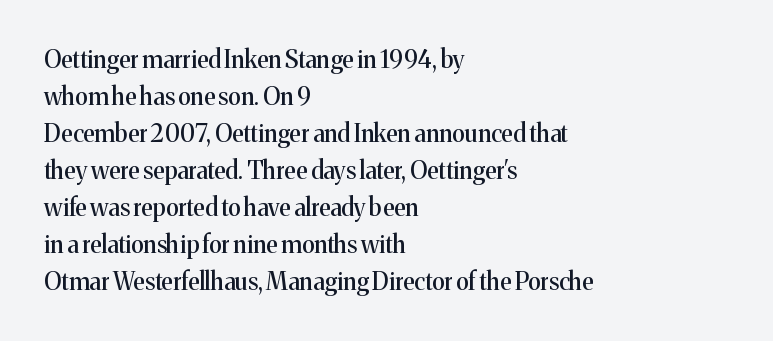
The image shows 24 px text type, upright; set left-aligned, normal line spacing (1.54x), normal letter spacing, not underlined.
